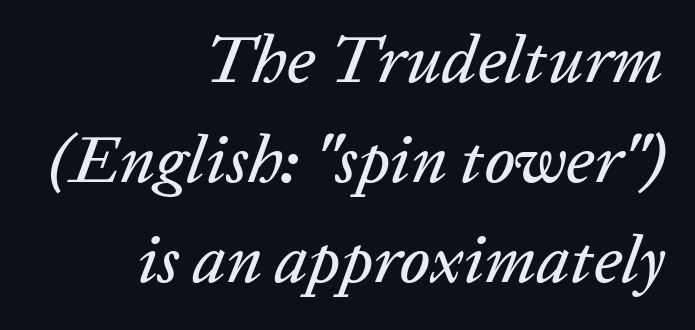
Q: Is the text italic (slanted)? A: Yes, it leans right by about 20 degrees.
Q: Is the text underlined? A: No.
Q: How is the paragraph aligned? A: Right-aligned.
Q: Is the spacing between letters normal or unusually wide? A: Normal.
Q: Is the spacing between lines tight, normal or loose? A: Normal.
Q: Width (condensed, normal, or wide)? A: Normal.
Q: Stroke contrast? A: Low.
Q: x-height? A: Medium.
Q: Monospaced? A: No.
